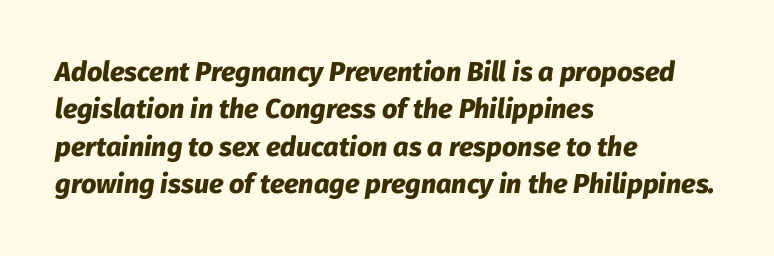
Q: Is the text bold? A: Yes.
Q: Is the text italic (slanted)? A: Yes, it leans right by about 8 degrees.
Q: Is the text underlined? A: No.
Q: How is the paragraph aligned? A: Left-aligned.
Q: Is the spacing between letters normal or unusually wide? A: Normal.
Q: Is the spacing between lines tight, normal or loose? A: Normal.
